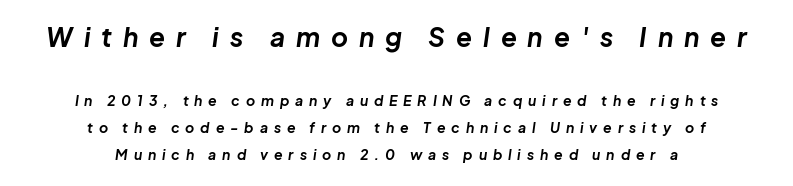
Q: Is the text bold? A: Yes.
Q: Is the text italic (slanted)? A: Yes, it leans right by about 8 degrees.
Q: Is the text underlined? A: No.
Q: How is the paragraph aligned? A: Centered.
Q: Is the spacing between letters normal or unusually wide? A: Unusually wide.
Q: Is the spacing between lines tight, normal or loose? A: Loose.
Q: Which block of text is set in a larger size, the first (top) or the second (bottom)? A: The first (top) one.
